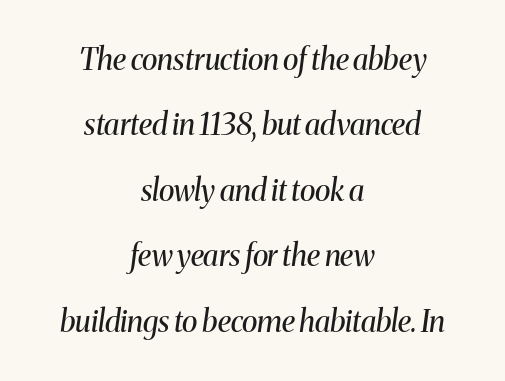
{"serif": "yes", "italic": "yes", "lean": "right", "slant_degrees": 8, "bold": "no", "weight": "regular", "width": "normal", "stroke_contrast": "medium", "x_height": "medium", "monospaced": "no", "underline": "no", "align": "center", "line_spacing": "loose", "line_spacing_ratio": 2.18, "letter_spacing": "normal", "letter_spacing_em": 0.0, "glyph_px": 30}
